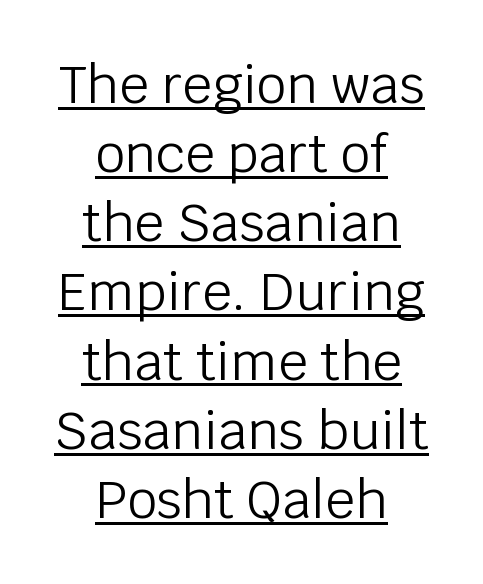
Q: Is the text bold? A: No.
Q: Is the text italic (slanted)? A: No, it is upright.
Q: Is the typeface a serif or a sans-serif typeface? A: Sans-serif.
Q: Is the text underlined? A: Yes.
Q: How is the paragraph aligned? A: Centered.
Q: Is the spacing between letters normal or unusually wide? A: Normal.
Q: Is the spacing between lines tight, normal or loose? A: Normal.
Q: Width (condensed, normal, or wide)? A: Normal.
Q: Stroke contrast? A: Low.
Q: x-height? A: Large.
Q: Monospaced? A: No.
